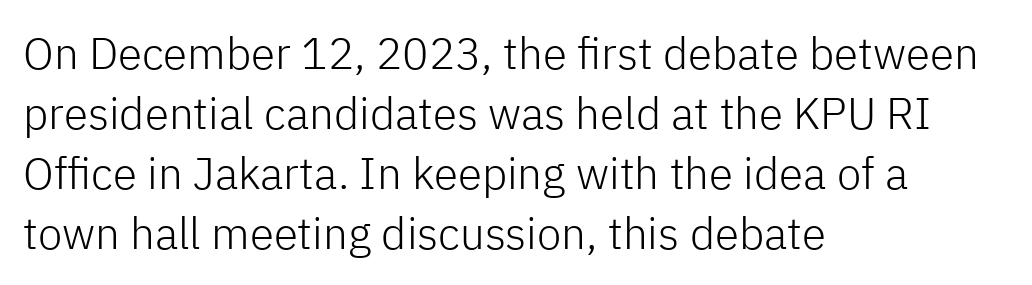
How are the letters spaced? Ordinarily, with no added tracking. Nothing heavy about these letters — not bold at all. Think of a printed novel: that variable character pitch is what you see here. The leading is moderate, giving the passage an even texture. One-word summary of the alignment: left.
